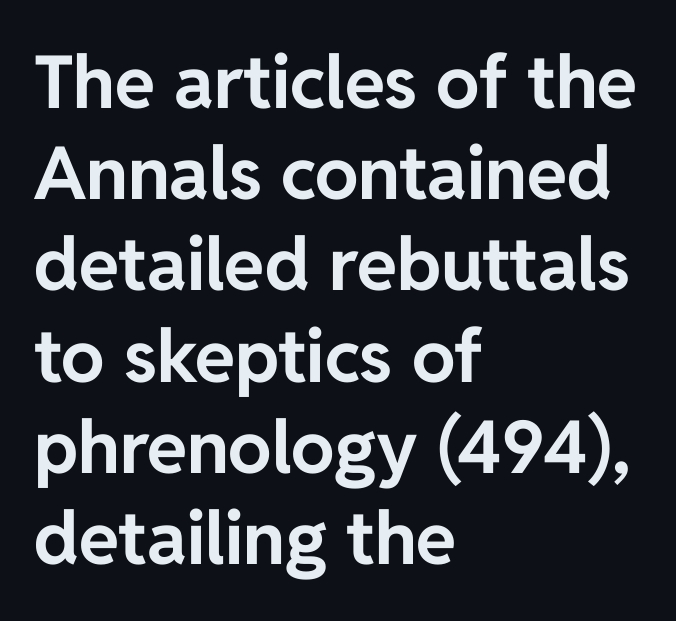
{"serif": "no", "italic": "no", "bold": "yes", "weight": "bold", "width": "normal", "stroke_contrast": "low", "x_height": "medium", "monospaced": "no", "underline": "no", "align": "left", "line_spacing": "normal", "line_spacing_ratio": 1.25, "letter_spacing": "normal", "letter_spacing_em": 0.0, "glyph_px": 73}
